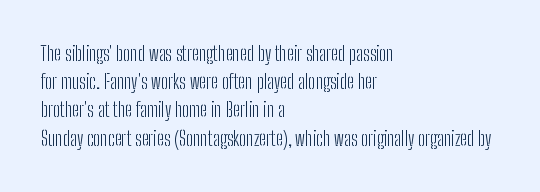
Nobody drew a line under any word here. When letters stand straight like this, we call the style roman or upright. The lines sit at an ordinary, default distance from one another. Summary of weight: not heavy and not bold.
